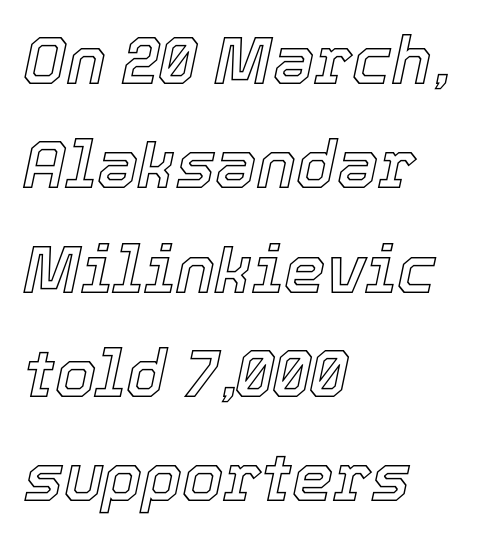
Q: Is the text italic (slanted)? A: Yes, it leans right by about 12 degrees.
Q: Is the text underlined? A: No.
Q: How is the paragraph aligned? A: Left-aligned.
Q: Is the spacing between letters normal or unusually wide? A: Normal.
Q: Is the spacing between lines tight, normal or loose? A: Normal.
Q: Width (condensed, normal, or wide)? A: Normal.
Q: x-height? A: Medium.
Q: Monospaced? A: No.
